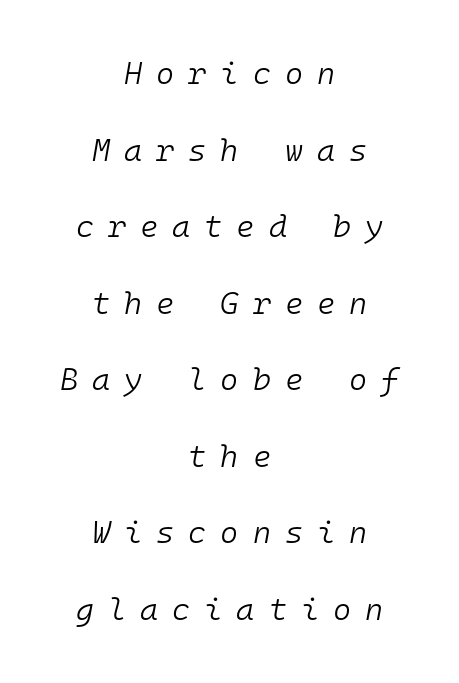
This sample has the even, mechanical cadence of fixed-width lettering. Lines of text with bare space underneath. Inter-character spacing is expanded well beyond the font's built-in metrics. This rendering uses center alignment, leaving both contours irregular but symmetric. Nothing heavy about these letters — not bold at all. Compared with typical paragraphs, the rows here are farther apart.
